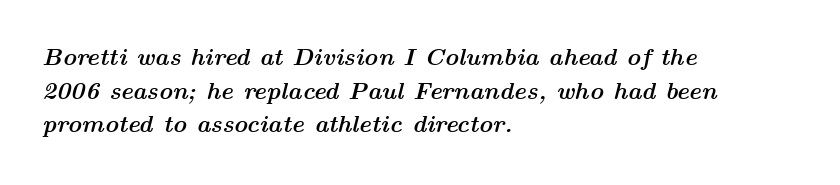
Casual observation: everything's shoved over to the left. The font's italic variant was chosen for this text. Short note: letters normally spaced. Bare-footed words on every line. Thick stems and heavy bowls — unmistakably bold.
